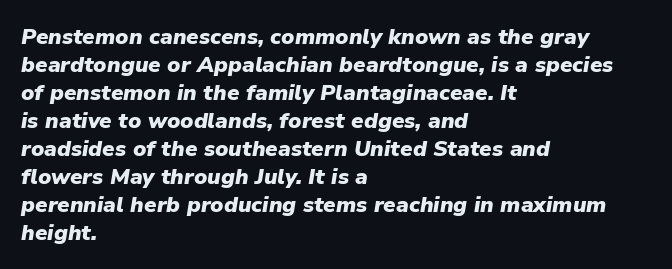
Normally led — the rows are evenly, conventionally spaced. Has an underline been added? It has not. The compositor pushed each line to the left boundary. The horizontal fit of the characters is conventional and even.
